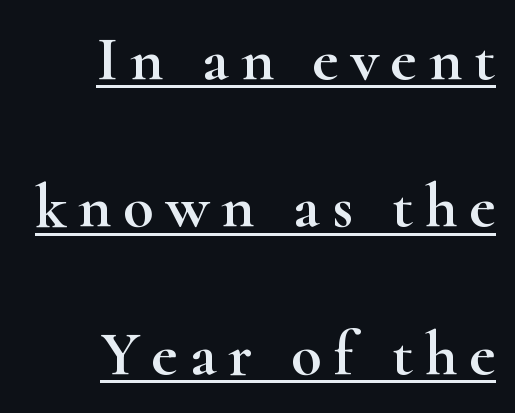
Q: Is the text italic (slanted)? A: No, it is upright.
Q: Is the typeface a serif or a sans-serif typeface? A: Serif.
Q: Is the text underlined? A: Yes.
Q: How is the paragraph aligned? A: Right-aligned.
Q: Is the spacing between lines tight, normal or loose? A: Loose.
Q: Width (condensed, normal, or wide)? A: Wide.
Q: Stroke contrast? A: High.
Q: x-height? A: Small.
Q: Monospaced? A: No.
